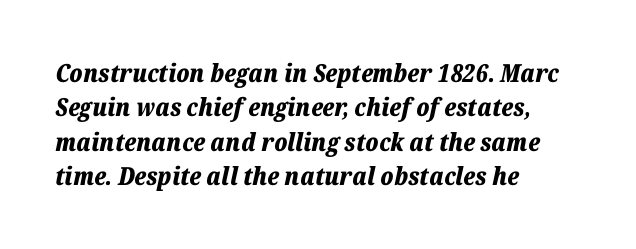
Q: Is the text bold? A: Yes.
Q: Is the text italic (slanted)? A: Yes, it leans right by about 12 degrees.
Q: Is the text underlined? A: No.
Q: How is the paragraph aligned? A: Left-aligned.
Q: Is the spacing between letters normal or unusually wide? A: Normal.
Q: Is the spacing between lines tight, normal or loose? A: Normal.
